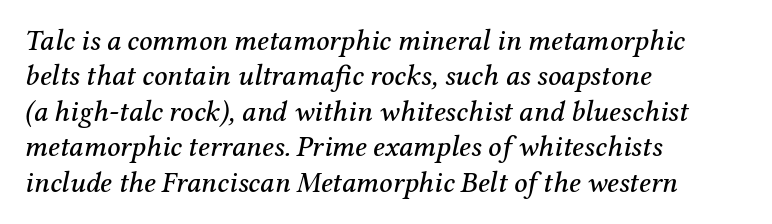
The letters advance in unequal steps, a hallmark of proportional type. Horizontally, the lines are justified to the leading edge only. The font's italic variant was chosen for this text. Spacing between characters is what you'd get straight out of the box. Each row of text sits above clean, open space. The face used here is seriffed, in the tradition of book romans.
